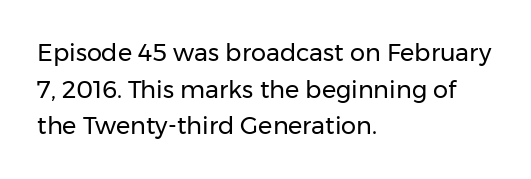
The image shows 24 px text type, upright; set left-aligned, normal line spacing (1.53x), normal letter spacing, not underlined.
